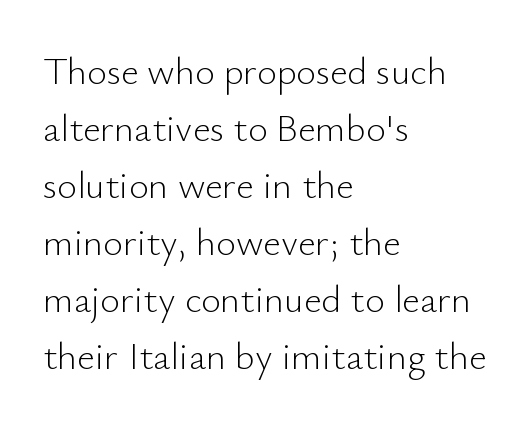
{"serif": "no", "italic": "no", "bold": "no", "weight": "light", "width": "normal", "stroke_contrast": "low", "x_height": "small", "monospaced": "no", "underline": "no", "align": "left", "line_spacing": "normal", "line_spacing_ratio": 1.5, "letter_spacing": "normal", "letter_spacing_em": 0.0, "glyph_px": 38}
